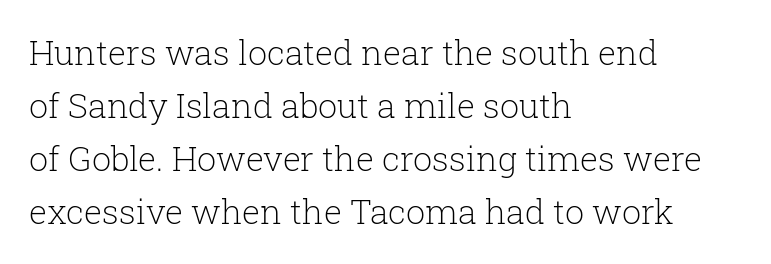
{"serif": "yes", "italic": "no", "bold": "no", "weight": "light", "width": "normal", "stroke_contrast": "low", "x_height": "medium", "monospaced": "no", "underline": "no", "align": "left", "line_spacing": "normal", "line_spacing_ratio": 1.56, "letter_spacing": "normal", "letter_spacing_em": 0.0, "glyph_px": 34}
